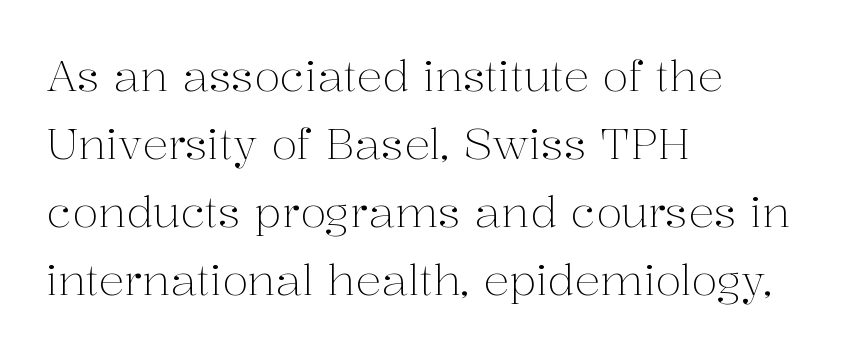
A typesetter would call this proportional, since set widths differ per character. Glance below the letters and you will spot only blank space. I'd call this a serif setting — the letters wear small feet. The lines in this sample share a left origin and differ only in where they stop. Honestly, the letter spacing is just normal — you wouldn't notice it. The letterforms sit at book weight or below.
